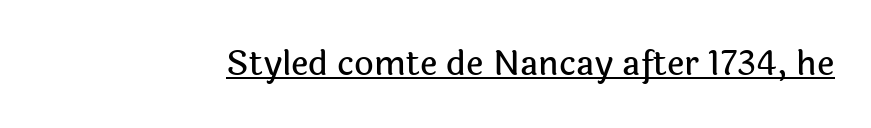
{"serif": "no", "italic": "no", "width": "normal", "x_height": "medium", "monospaced": "no", "underline": "yes", "letter_spacing": "normal", "letter_spacing_em": 0.0, "glyph_px": 34}
